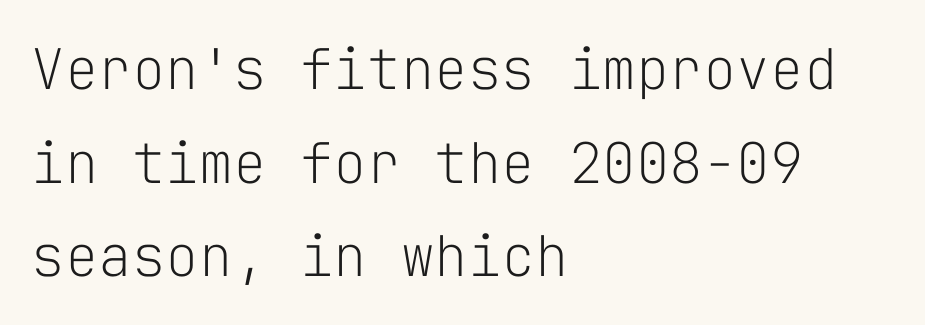
The image shows 56 px light sans-serif type, upright, monospaced; set left-aligned, normal line spacing (1.67x), normal letter spacing, not underlined; low stroke contrast and a medium x-height.
